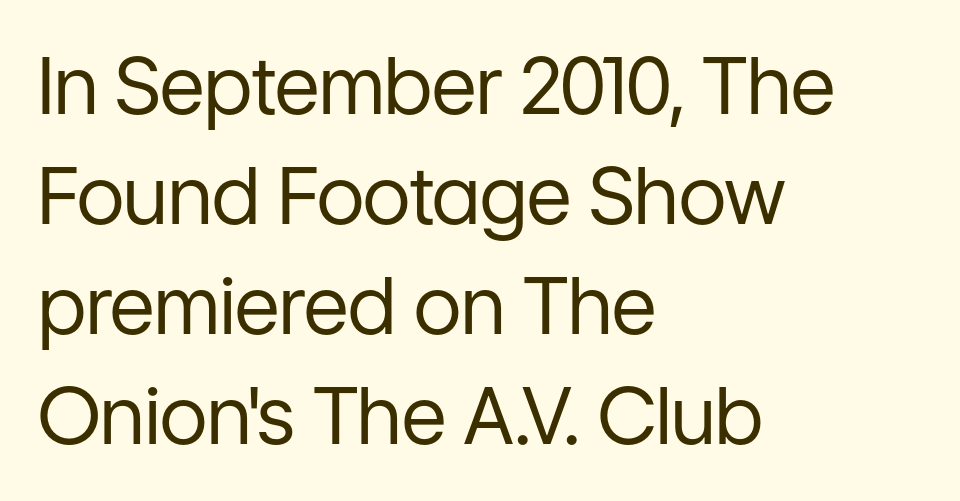
Q: Is the text bold? A: No.
Q: Is the text italic (slanted)? A: No, it is upright.
Q: Is the typeface a serif or a sans-serif typeface? A: Sans-serif.
Q: Is the text underlined? A: No.
Q: How is the paragraph aligned? A: Left-aligned.
Q: Is the spacing between letters normal or unusually wide? A: Normal.
Q: Is the spacing between lines tight, normal or loose? A: Normal.
Q: Width (condensed, normal, or wide)? A: Normal.
Q: Stroke contrast? A: Low.
Q: x-height? A: Medium.
Q: Monospaced? A: No.
